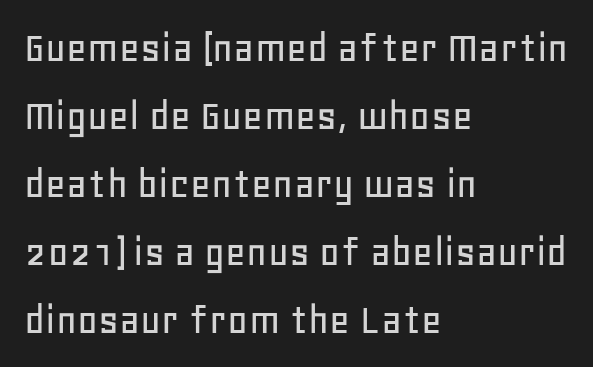
The image shows 45 px sans-serif type, upright; set left-aligned, normal line spacing (1.51x), normal letter spacing, not underlined; low stroke contrast and a large x-height.
